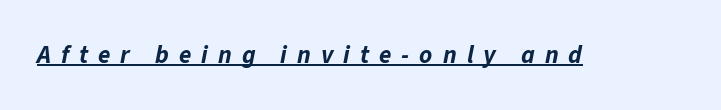
Q: Is the text bold? A: Yes.
Q: Is the text italic (slanted)? A: Yes, it leans right by about 11 degrees.
Q: Is the text underlined? A: Yes.
Q: Is the spacing between letters normal or unusually wide? A: Unusually wide.
